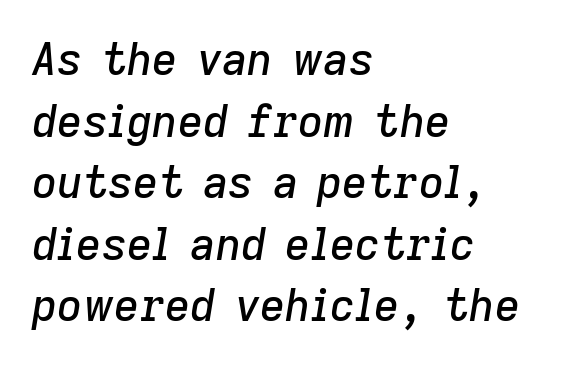
The image shows 44 px text type, italic (leaning right); set left-aligned, normal line spacing (1.4x), normal letter spacing, not underlined; low stroke contrast and a medium x-height.
